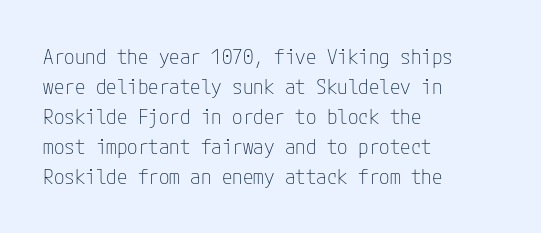
Compared with typical body copy, the letter spacing here is the same. The text block is weighted toward the left margin, trailing off unevenly rightward. The foot of each line stays bare and open. Evenly set lines give the paragraph a standard silhouette. Stroke thickness stays within the range of a standard reading face or lighter.
